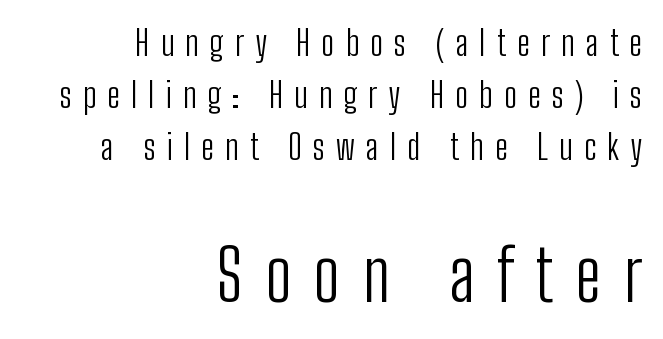
A bare baseline throughout the passage. Does the copy run flush right? Yes — the right margin is perfectly even. Varying glyph widths throughout — classic text-font behaviour. Examine the stroke ends and you'll find no serifs.
